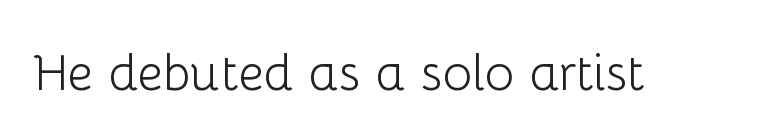
{"serif": "no", "italic": "no", "bold": "no", "weight": "light", "width": "normal", "stroke_contrast": "low", "x_height": "medium", "monospaced": "no", "underline": "no", "letter_spacing": "normal", "letter_spacing_em": 0.0, "glyph_px": 50}
